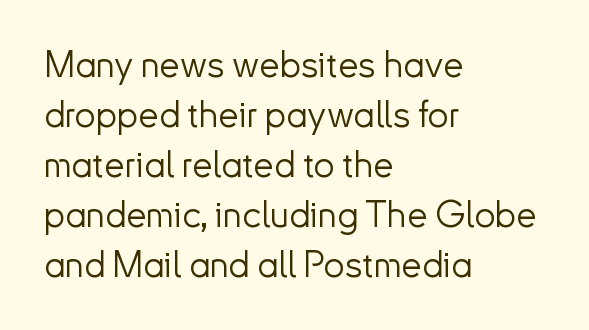
The image shows 37 px light sans-serif type, upright; set left-aligned, normal line spacing (1.35x), normal letter spacing, not underlined; low stroke contrast and a small x-height.
